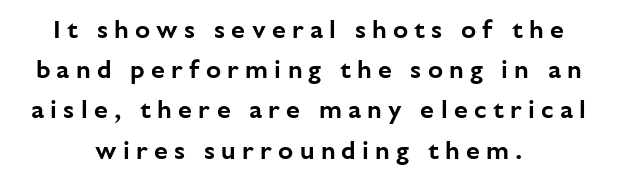
The image shows 25 px text type, upright; set centered, normal line spacing (1.61x), unusually wide letter spacing (+0.25 em), not underlined.
